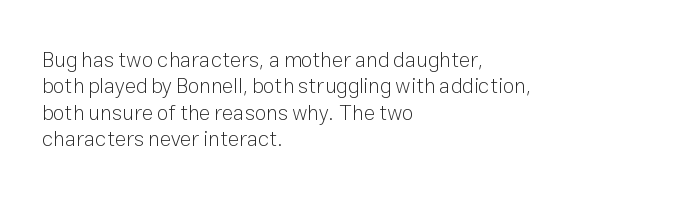
Q: Is the text bold? A: No.
Q: Is the text italic (slanted)? A: No, it is upright.
Q: Is the text underlined? A: No.
Q: How is the paragraph aligned? A: Left-aligned.
Q: Is the spacing between letters normal or unusually wide? A: Normal.
Q: Is the spacing between lines tight, normal or loose? A: Normal.
